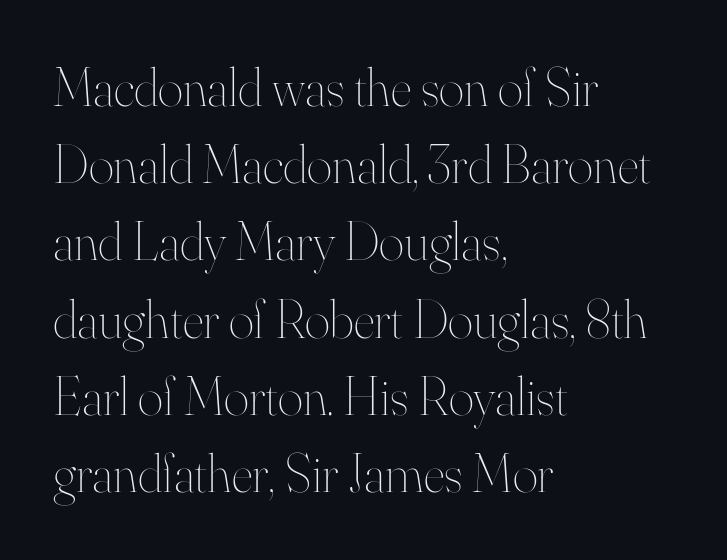
Q: Is the text bold? A: No.
Q: Is the text italic (slanted)? A: No, it is upright.
Q: Is the text underlined? A: No.
Q: How is the paragraph aligned? A: Left-aligned.
Q: Is the spacing between letters normal or unusually wide? A: Normal.
Q: Is the spacing between lines tight, normal or loose? A: Normal.
Q: Width (condensed, normal, or wide)? A: Normal.
Q: Stroke contrast? A: High.
Q: x-height? A: Small.
Q: Monospaced? A: No.
